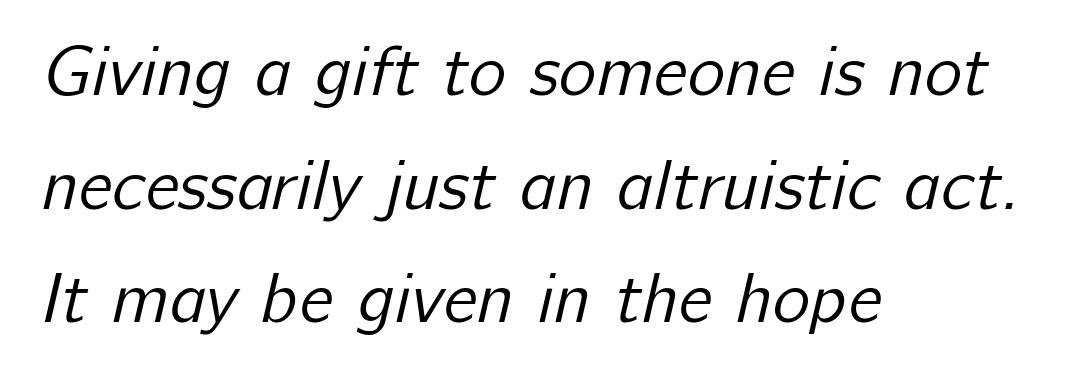
Notice how descenders clear the ascenders below comfortably — that's standard leading. Spacing verdict: proportional, widths tailored to each character. Are there feet on the stems? There aren't — it's a sans. One-word summary of the alignment: left. Characters follow at the spacing the type designer built in. Bare-footed words on every line.
